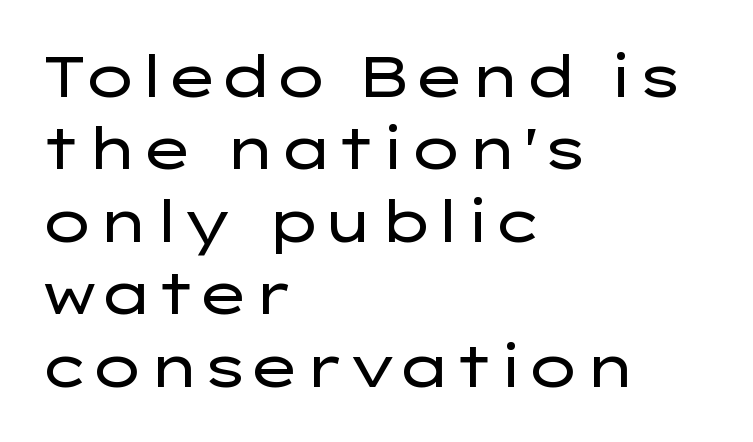
The image shows 57 px regular-weight, wide sans-serif type, upright; set left-aligned, normal line spacing (1.27x), normal letter spacing, not underlined; low stroke contrast and a medium x-height.
